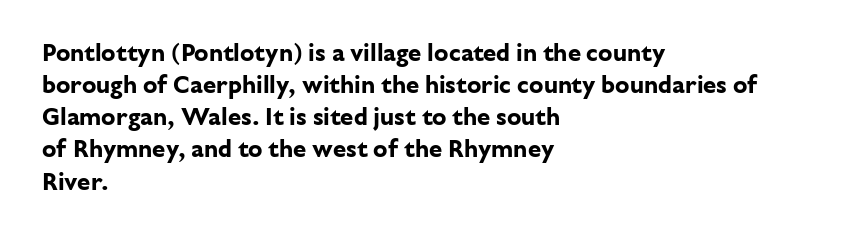
Q: Is the text bold? A: Yes.
Q: Is the text italic (slanted)? A: No, it is upright.
Q: Is the text underlined? A: No.
Q: How is the paragraph aligned? A: Left-aligned.
Q: Is the spacing between letters normal or unusually wide? A: Normal.
Q: Is the spacing between lines tight, normal or loose? A: Normal.
